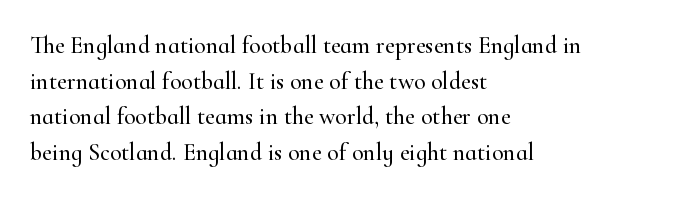
The lettering holds an erect, upright posture throughout. Inter-character spacing is left at the font's built-in metrics. The glyphs are unaccompanied by any horizontal stroke below them. Horizontal alignment here is leftward, the default for most running prose. Is there much room between lines? A standard amount, neither cramped nor airy.
